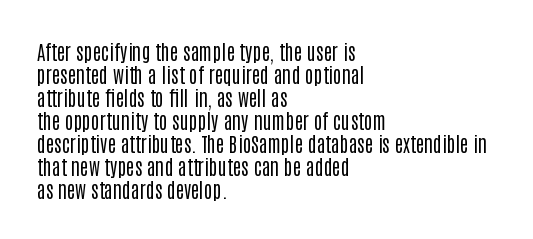
Unmarked baselines from the first word to the last. Notice how the stems are strictly vertical — no italics here. The rag falls on the right side of this text block. Weight class: somewhere from thin through regular. These lines keep a tight, regular rhythm from letter to letter. The passage shown stacks its lines with hardly any gap.
